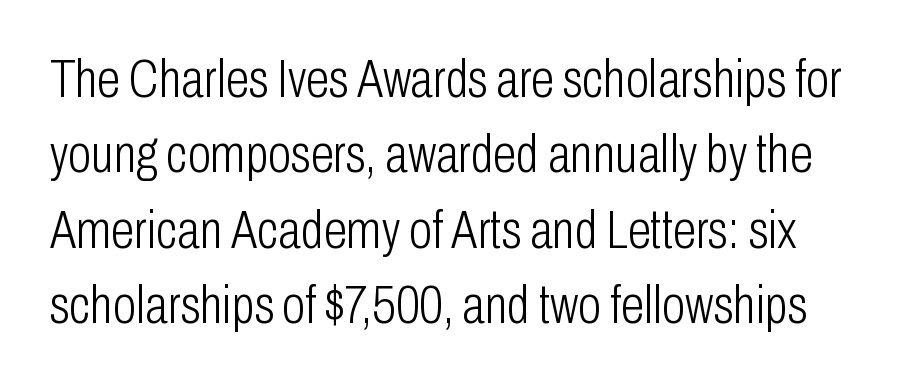
{"serif": "no", "italic": "no", "bold": "no", "weight": "light", "width": "condensed", "stroke_contrast": "low", "x_height": "medium", "monospaced": "no", "underline": "no", "line_spacing": "normal", "line_spacing_ratio": 1.42, "letter_spacing": "normal", "letter_spacing_em": 0.0, "glyph_px": 53}
